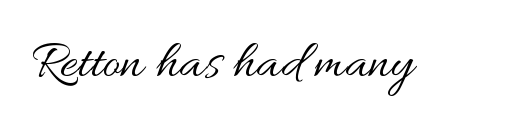
Q: Is the text bold? A: No.
Q: Is the text italic (slanted)? A: Yes.
Q: Is the text underlined? A: No.
Q: Is the spacing between letters normal or unusually wide? A: Normal.
Q: Width (condensed, normal, or wide)? A: Wide.
Q: Stroke contrast? A: Medium.
Q: x-height? A: Small.
Q: Monospaced? A: No.
